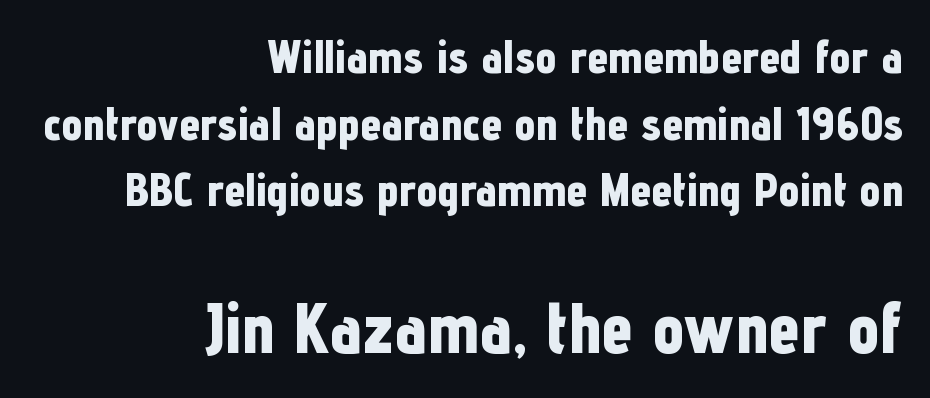
The image shows 71 px bold, condensed sans-serif type, upright; set right-aligned, normal line spacing (1.42x), normal letter spacing, not underlined; the second (bottom) block is 1.51x larger; low stroke contrast and a medium x-height.
